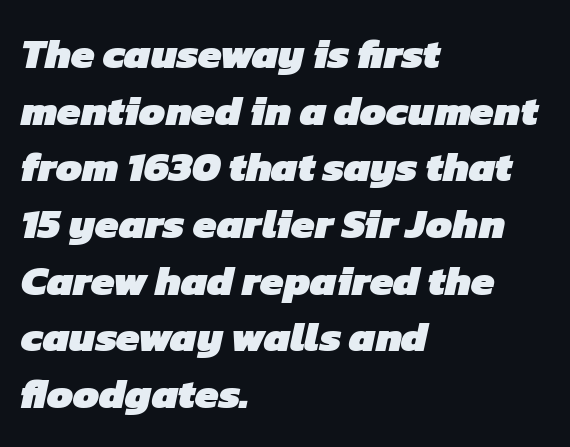
Q: Is the text bold? A: Yes.
Q: Is the typeface a serif or a sans-serif typeface? A: Sans-serif.
Q: Is the text underlined? A: No.
Q: How is the paragraph aligned? A: Left-aligned.
Q: Is the spacing between letters normal or unusually wide? A: Normal.
Q: Is the spacing between lines tight, normal or loose? A: Normal.
Q: Width (condensed, normal, or wide)? A: Normal.
Q: Stroke contrast? A: Low.
Q: x-height? A: Medium.
Q: Monospaced? A: No.
